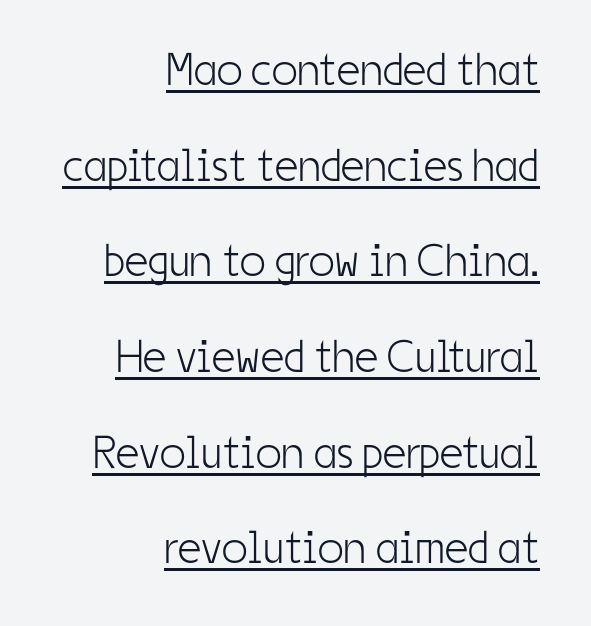
Notice the wide empty band between every row — that's loose leading. The paragraph has a hard right edge and a soft left edge. This sample has the flowing, uneven cadence of proportional lettering. Designer's note — italics off, roman on. Are there feet on the stems? There aren't — it's a sans.
